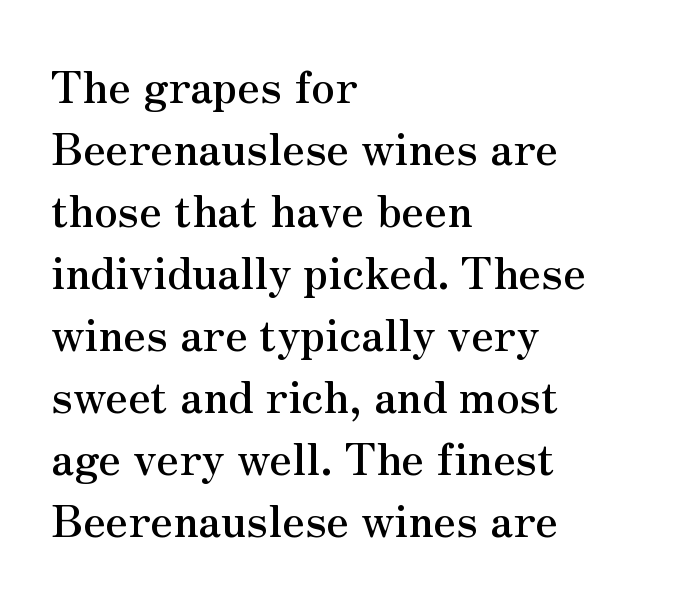
Q: Is the text italic (slanted)? A: No, it is upright.
Q: Is the typeface a serif or a sans-serif typeface? A: Serif.
Q: Is the text underlined? A: No.
Q: How is the paragraph aligned? A: Left-aligned.
Q: Is the spacing between letters normal or unusually wide? A: Normal.
Q: Is the spacing between lines tight, normal or loose? A: Normal.
Q: Width (condensed, normal, or wide)? A: Normal.
Q: Stroke contrast? A: Medium.
Q: x-height? A: Small.
Q: Monospaced? A: No.
